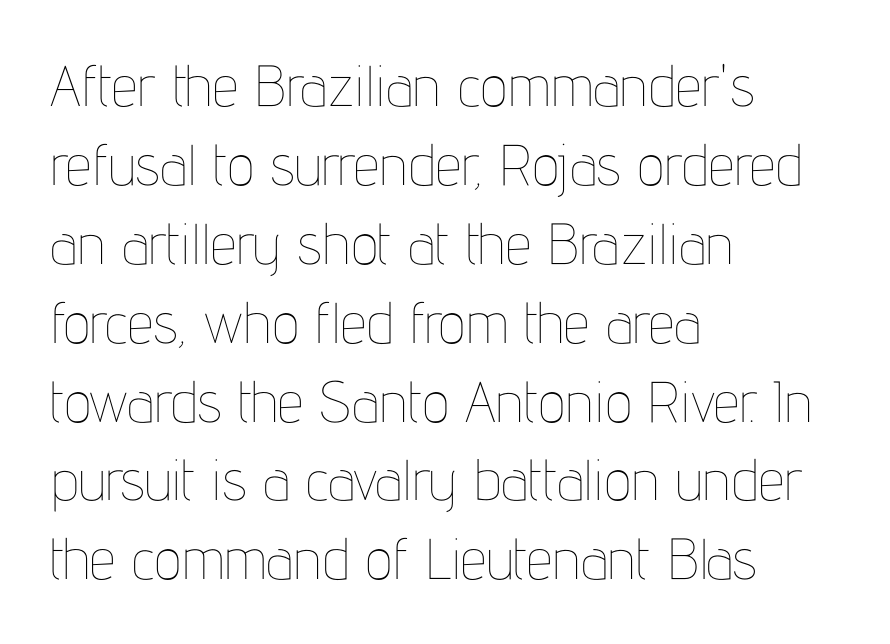
The image shows 58 px thin, condensed type, upright; set left-aligned, normal line spacing (1.36x), normal letter spacing, not underlined; low stroke contrast and a medium x-height.
